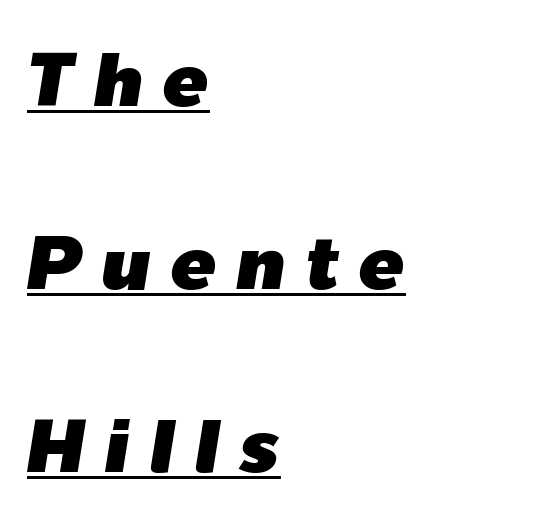
The image shows 76 px text type, italic (leaning right); set left-aligned, loose line spacing (2.41x), unusually wide letter spacing (+0.26 em), underlined; low stroke contrast and a medium x-height.
